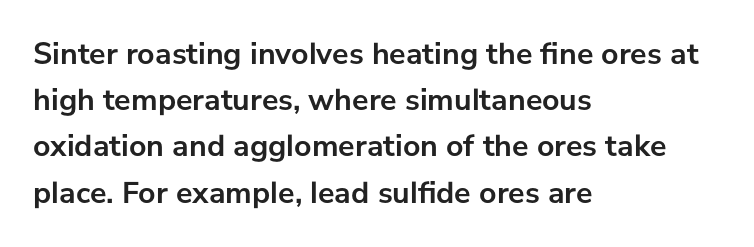
{"serif": "no", "italic": "no", "bold": "yes", "weight": "semibold", "width": "normal", "stroke_contrast": "low", "x_height": "medium", "monospaced": "no", "underline": "no", "align": "left", "line_spacing": "normal", "line_spacing_ratio": 1.49, "letter_spacing": "normal", "letter_spacing_em": 0.0, "glyph_px": 31}
